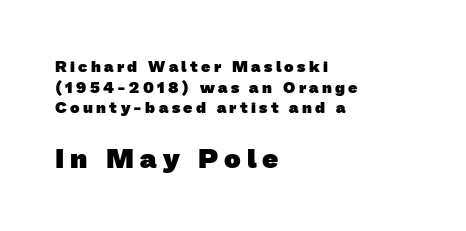
{"serif": "no", "bold": "yes", "weight": "heavy", "width": "normal", "stroke_contrast": "low", "x_height": "medium", "monospaced": "no", "underline": "no", "align": "left", "line_spacing": "normal", "line_spacing_ratio": 1.29, "letter_spacing": "wide", "letter_spacing_em": 0.21, "larger_block": "second", "size_ratio": 1.75, "glyph_px": 28}
